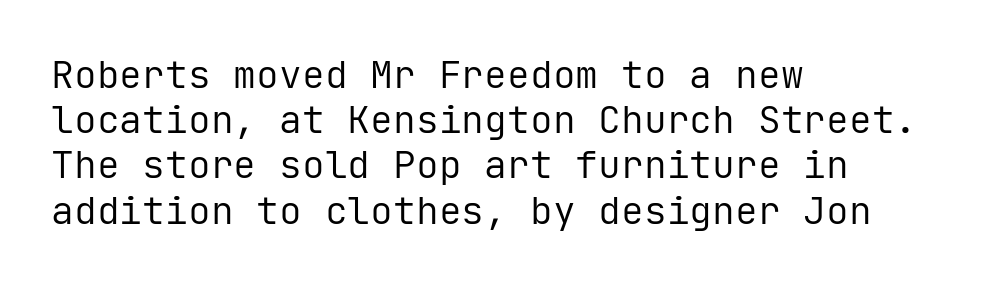
{"serif": "no", "italic": "no", "bold": "no", "weight": "regular", "width": "normal", "stroke_contrast": "low", "x_height": "medium", "monospaced": "yes", "underline": "no", "align": "left", "line_spacing_ratio": 1.19, "letter_spacing": "normal", "letter_spacing_em": 0.0, "glyph_px": 38}
